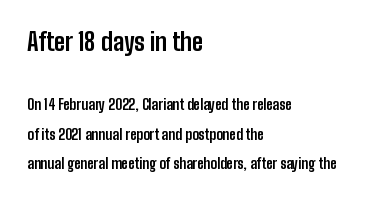
Large over small — that's the arrangement of the two blocks here. Students, observe: this is what heavily led, spacious text looks like. A roman cut, with each character standing at attention. Letters rest on an invisible, unmarked baseline. Thick stems and heavy bowls — unmistakably bold.
